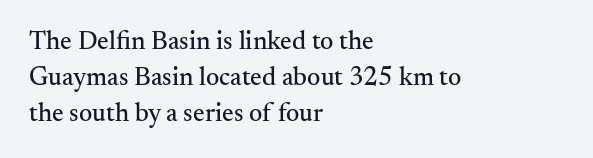
{"italic": "no", "underline": "no", "align": "left", "line_spacing": "normal", "line_spacing_ratio": 1.39, "letter_spacing": "normal", "letter_spacing_em": 0.0, "glyph_px": 26}
